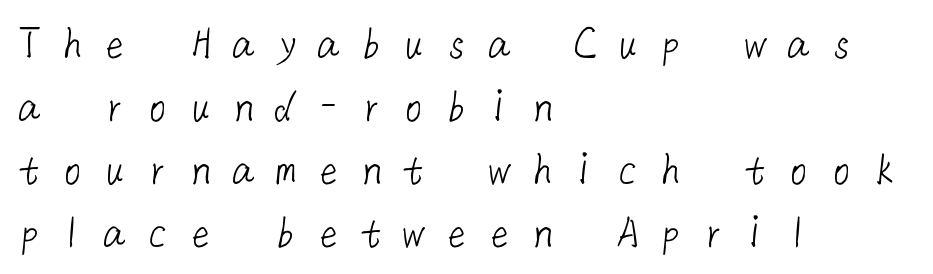
The image shows 48 px light sans-serif type; set left-aligned, normal line spacing (1.31x), unusually wide letter spacing (+0.39 em), not underlined; low stroke contrast and a medium x-height.
